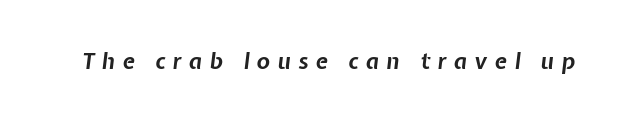
Q: Is the text bold? A: Yes.
Q: Is the text italic (slanted)? A: Yes, it leans right by about 7 degrees.
Q: Is the text underlined? A: No.
Q: Is the spacing between letters normal or unusually wide? A: Unusually wide.
